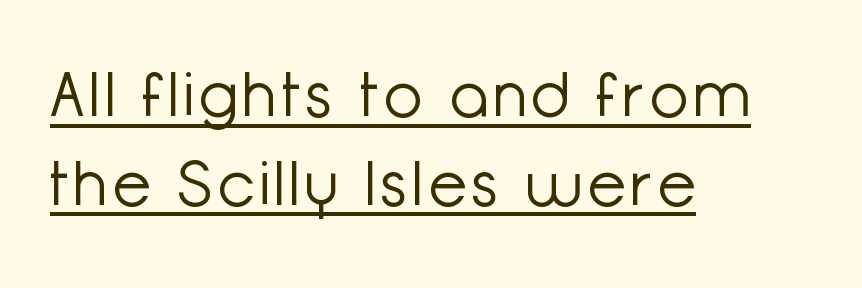
{"serif": "no", "italic": "no", "bold": "no", "weight": "light", "width": "normal", "stroke_contrast": "low", "x_height": "medium", "monospaced": "no", "underline": "yes", "align": "left", "line_spacing": "normal", "line_spacing_ratio": 1.43, "glyph_px": 62}
